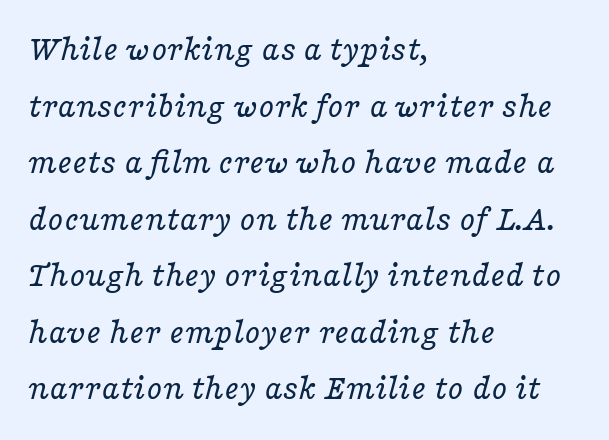
{"serif": "yes", "italic": "yes", "lean": "right", "slant_degrees": 16, "bold": "no", "weight": "regular", "width": "wide", "stroke_contrast": "low", "x_height": "medium", "monospaced": "no", "underline": "no", "align": "left", "line_spacing": "normal", "line_spacing_ratio": 1.57, "letter_spacing": "normal", "letter_spacing_em": 0.0, "glyph_px": 36}
